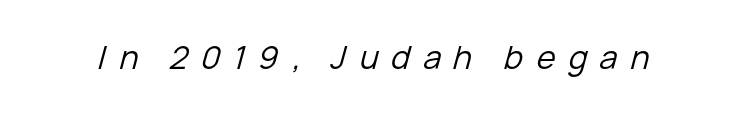
{"italic": "yes", "lean": "right", "slant_degrees": 15, "bold": "no", "weight": "regular", "width": "normal", "stroke_contrast": "low", "x_height": "medium", "monospaced": "no", "underline": "no", "letter_spacing": "wide", "letter_spacing_em": 0.4, "glyph_px": 32}
